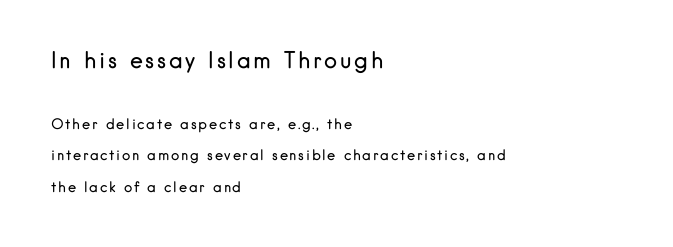
{"italic": "no", "bold": "no", "underline": "no", "align": "left", "line_spacing": "loose", "line_spacing_ratio": 2.24, "larger_block": "first", "size_ratio": 1.57, "glyph_px": 22}
